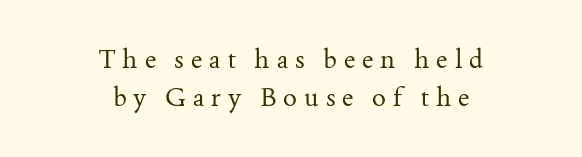
The image shows 26 px text type, upright; set centered, normal line spacing (1.48x), unusually wide letter spacing (+0.27 em), not underlined.
